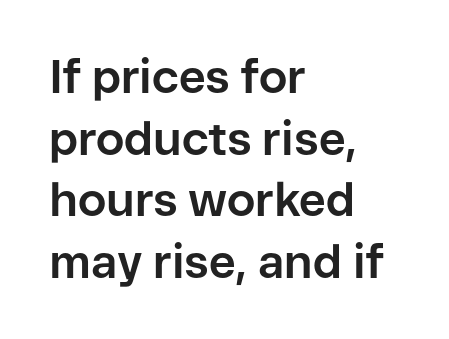
Q: Is the text bold? A: Yes.
Q: Is the text italic (slanted)? A: No, it is upright.
Q: Is the typeface a serif or a sans-serif typeface? A: Sans-serif.
Q: Is the text underlined? A: No.
Q: How is the paragraph aligned? A: Left-aligned.
Q: Is the spacing between letters normal or unusually wide? A: Normal.
Q: Is the spacing between lines tight, normal or loose? A: Normal.
Q: Width (condensed, normal, or wide)? A: Normal.
Q: Stroke contrast? A: Low.
Q: x-height? A: Medium.
Q: Monospaced? A: No.
